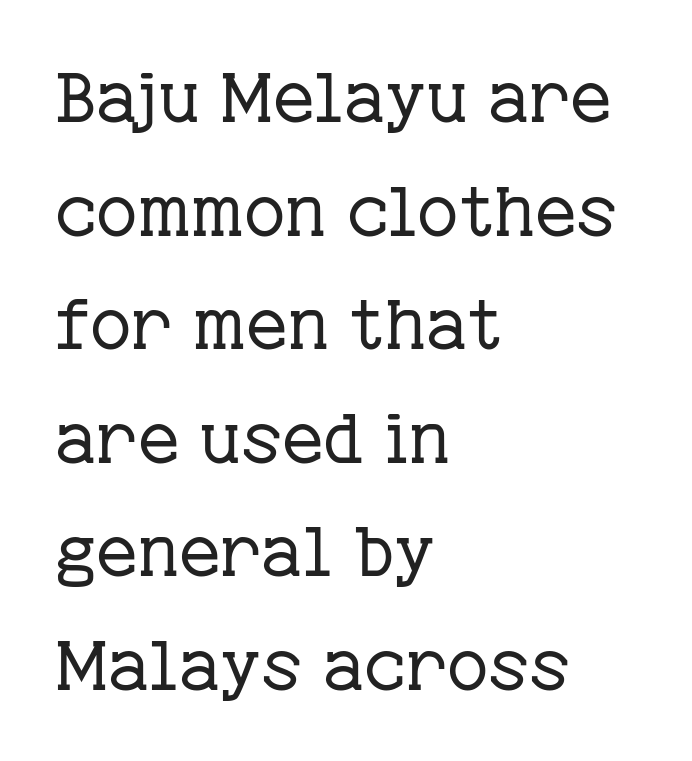
The image shows 71 px regular-weight serif type, upright; set left-aligned, normal line spacing (1.6x), normal letter spacing, not underlined; low stroke contrast and a medium x-height.
